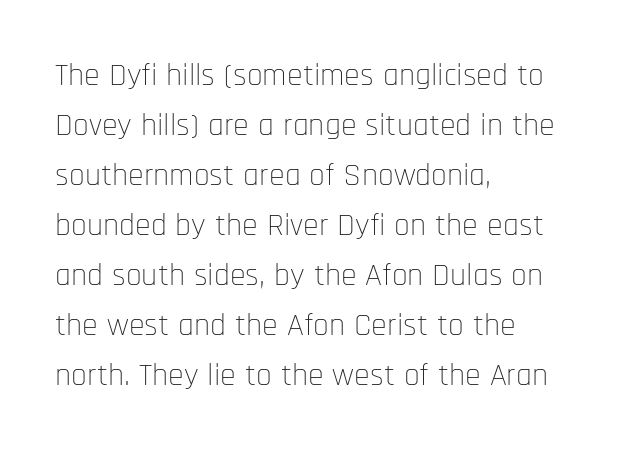
The image shows 32 px thin, condensed sans-serif type, upright; set left-aligned, normal line spacing (1.56x), normal letter spacing, not underlined; low stroke contrast and a large x-height.
